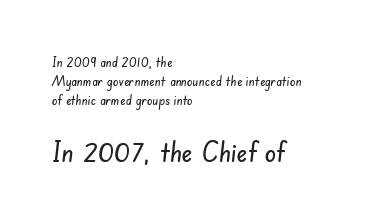
Q: Is the typeface a serif or a sans-serif typeface? A: Sans-serif.
Q: Is the text underlined? A: No.
Q: How is the paragraph aligned? A: Left-aligned.
Q: Is the spacing between letters normal or unusually wide? A: Normal.
Q: Is the spacing between lines tight, normal or loose? A: Normal.
Q: Which block of text is set in a larger size, the first (top) or the second (bottom)? A: The second (bottom) one.
Q: Width (condensed, normal, or wide)? A: Condensed.
Q: Stroke contrast? A: Low.
Q: x-height? A: Small.
Q: Monospaced? A: No.
